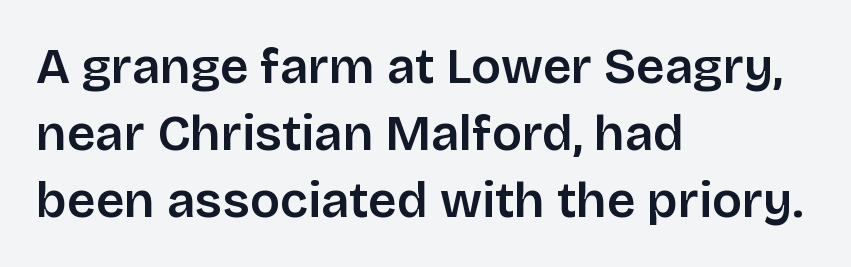
The image shows 50 px sans-serif type, upright; set left-aligned, normal line spacing (1.34x), normal letter spacing, not underlined; low stroke contrast and a large x-height.
